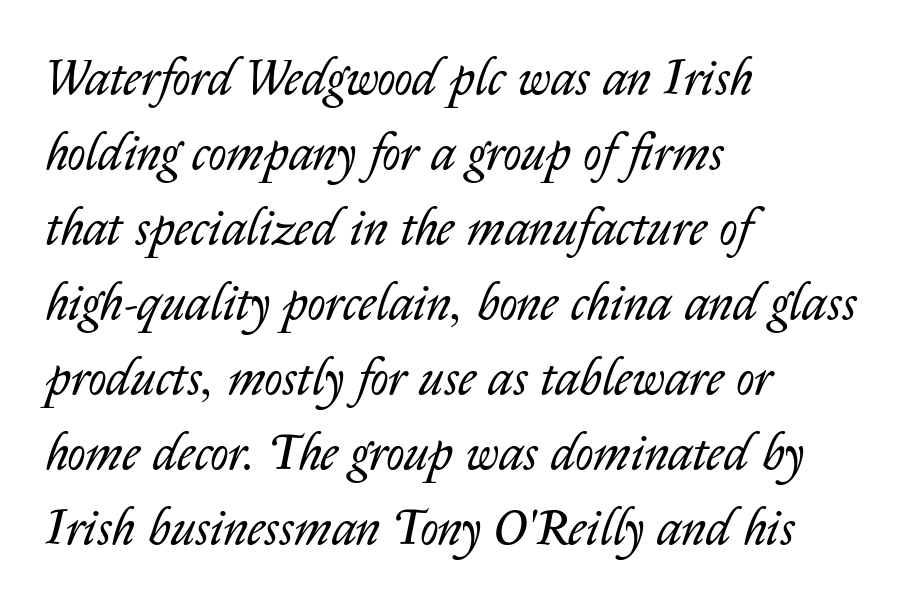
The passage shown leans; its letterforms are oblique. How would I describe the line gaps? Plain and ordinary. Anything drawn beneath the words? Only blank space. A classic flush-left, rag-right setting is used for this passage. This reads as an unemphasized weight, regular at the heaviest.
